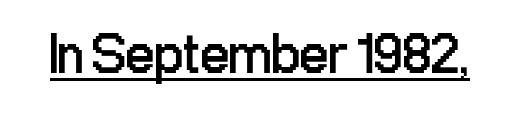
{"serif": "no", "italic": "no", "bold": "no", "weight": "regular", "width": "condensed", "stroke_contrast": "low", "x_height": "medium", "monospaced": "no", "underline": "yes", "letter_spacing": "normal", "letter_spacing_em": 0.0, "glyph_px": 57}
